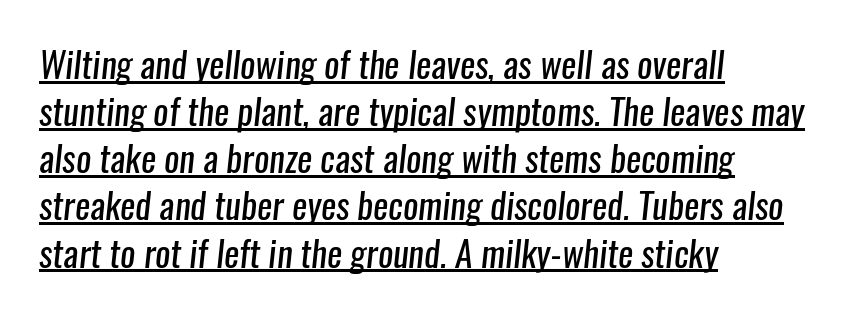
The image shows 36 px regular-weight, condensed sans-serif type; set left-aligned, normal line spacing (1.31x), normal letter spacing, underlined; low stroke contrast and a medium x-height.
